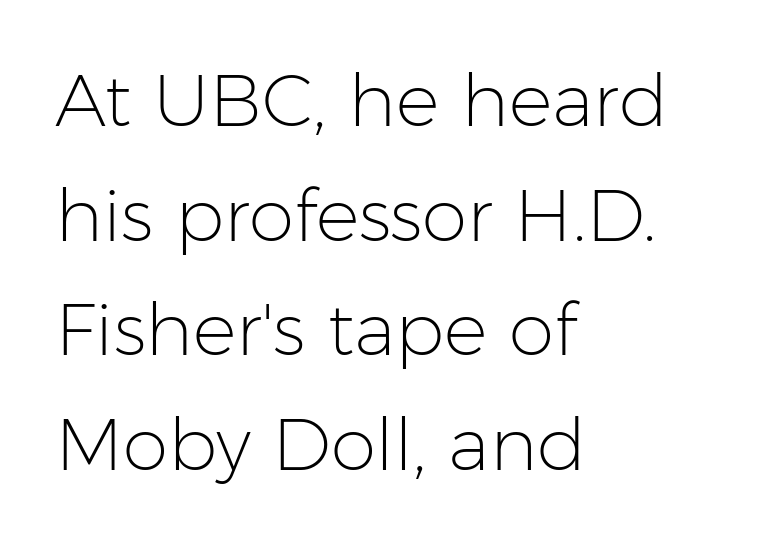
Q: Is the text bold? A: No.
Q: Is the text italic (slanted)? A: No, it is upright.
Q: Is the typeface a serif or a sans-serif typeface? A: Sans-serif.
Q: Is the text underlined? A: No.
Q: How is the paragraph aligned? A: Left-aligned.
Q: Is the spacing between letters normal or unusually wide? A: Normal.
Q: Is the spacing between lines tight, normal or loose? A: Normal.
Q: Width (condensed, normal, or wide)? A: Normal.
Q: Stroke contrast? A: Low.
Q: x-height? A: Medium.
Q: Monospaced? A: No.
